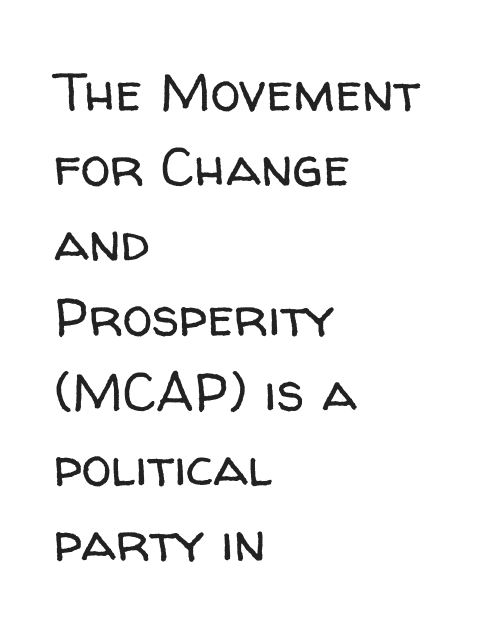
The image shows 54 px regular-weight sans-serif type, upright; set left-aligned, normal line spacing (1.39x), normal letter spacing, not underlined; low stroke contrast and a medium x-height.
